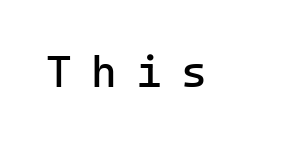
{"serif": "no", "italic": "no", "bold": "no", "weight": "regular", "width": "normal", "stroke_contrast": "low", "x_height": "medium", "monospaced": "yes", "underline": "no", "align": "left", "letter_spacing": "wide", "letter_spacing_em": 0.44, "glyph_px": 44}
